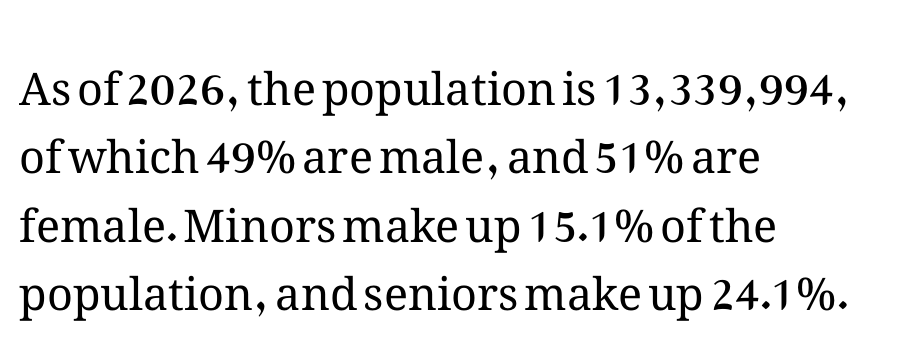
The image shows 45 px regular-weight type, upright; set left-aligned, normal line spacing (1.52x), normal letter spacing, not underlined; medium stroke contrast and a medium x-height.
